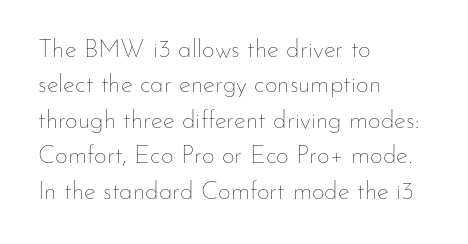
{"italic": "no", "bold": "no", "underline": "no", "align": "left", "line_spacing": "normal", "line_spacing_ratio": 1.42, "letter_spacing": "normal", "letter_spacing_em": 0.0, "glyph_px": 25}
